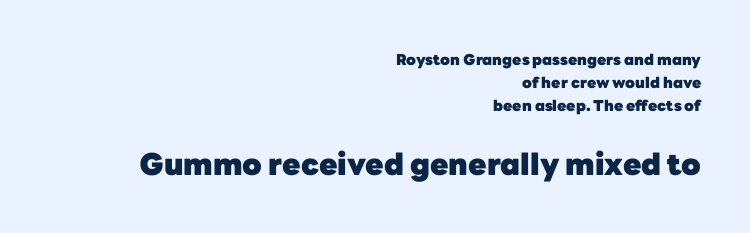
Examine the stroke ends and you'll find no serifs. Of the two passages, the one underneath uses the larger point size. Weight check: bold — yes, fully. Observe the ordinary spacing: letters are neighbours, not strangers. Posture: straight, roman, zero tilt.
